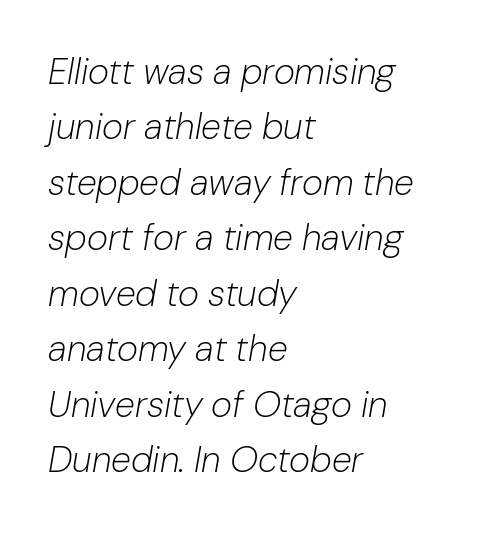
Q: Is the text bold? A: No.
Q: Is the text italic (slanted)? A: Yes, it leans right by about 10 degrees.
Q: Is the text underlined? A: No.
Q: How is the paragraph aligned? A: Left-aligned.
Q: Is the spacing between letters normal or unusually wide? A: Normal.
Q: Is the spacing between lines tight, normal or loose? A: Normal.
Q: Width (condensed, normal, or wide)? A: Normal.
Q: Stroke contrast? A: Low.
Q: x-height? A: Medium.
Q: Monospaced? A: No.
